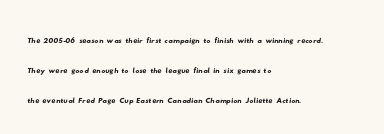
The image shows 20 px text type; set left-aligned, normal line spacing (1.5x), normal letter spacing, not underlined.
